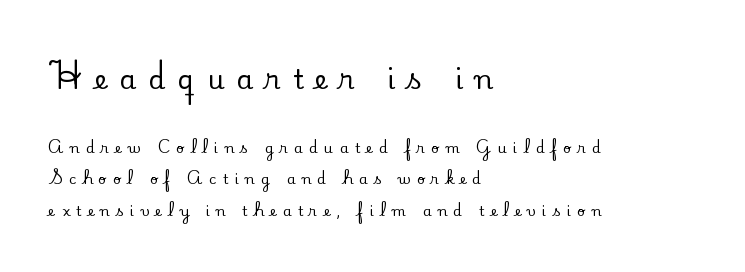
Line starts are locked; line ends wander. A clean baseline with only descenders dipping below it. Rendered with straight, roman letterforms. Here the first block reads like a headline and the second like body copy. Line spacing here is loose.
